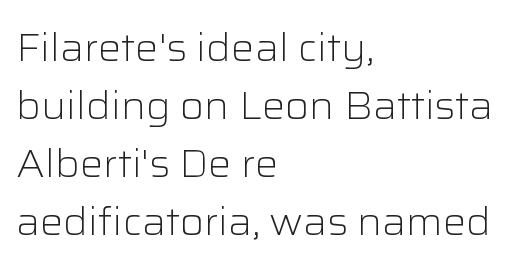
The image shows 39 px light sans-serif type, upright; set left-aligned, normal line spacing (1.49x), normal letter spacing, not underlined; low stroke contrast and a medium x-height.
